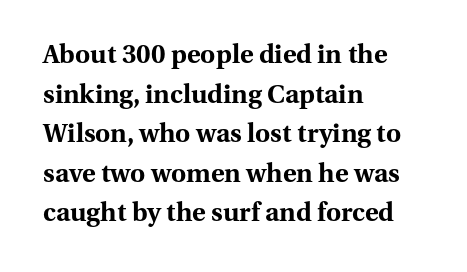
{"italic": "no", "bold": "yes", "underline": "no", "align": "left", "line_spacing": "normal", "line_spacing_ratio": 1.52, "letter_spacing": "normal", "letter_spacing_em": 0.0, "glyph_px": 26}
